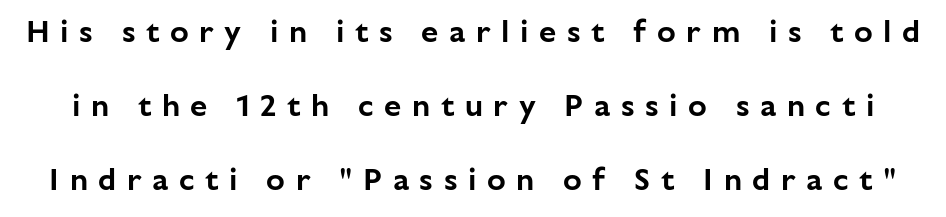
Type style note: lacks serifs. Italic? Not at all — the glyphs are vertical. Characters follow at a spacing far wider than the type designer built in. Is there much room between lines? Yes — plenty of vertical air separates them.
